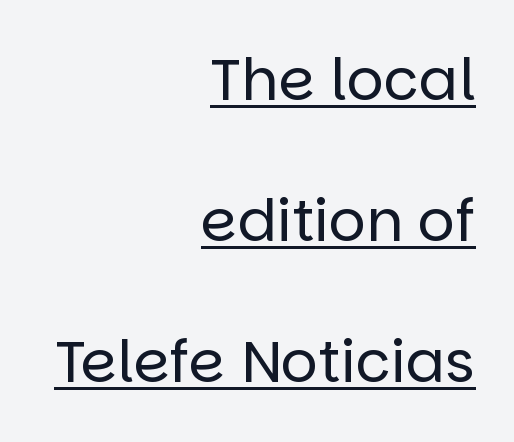
The image shows 58 px regular-weight sans-serif type, upright; set right-aligned, loose line spacing (2.43x), normal letter spacing, underlined; low stroke contrast and a large x-height.
